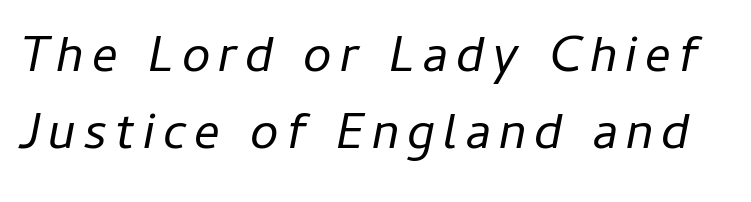
The typography opts for an oblique posture over an upright one. A typesetter would call this proportional, since set widths differ per character. This reads as an unemphasized weight, regular at the heaviest. The string is rendered with underlining switched off. These lines sit exactly where default settings would place them.
